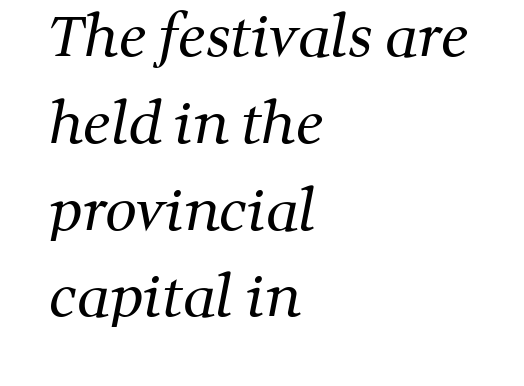
{"serif": "yes", "bold": "no", "weight": "regular", "width": "normal", "stroke_contrast": "medium", "x_height": "medium", "monospaced": "no", "underline": "no", "align": "left", "line_spacing": "normal", "line_spacing_ratio": 1.55, "letter_spacing": "normal", "letter_spacing_em": 0.0, "glyph_px": 56}
